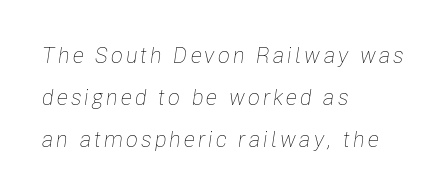
The image shows 22 px text type, italic (leaning right); set left-aligned, loose line spacing (1.9x), not underlined.
